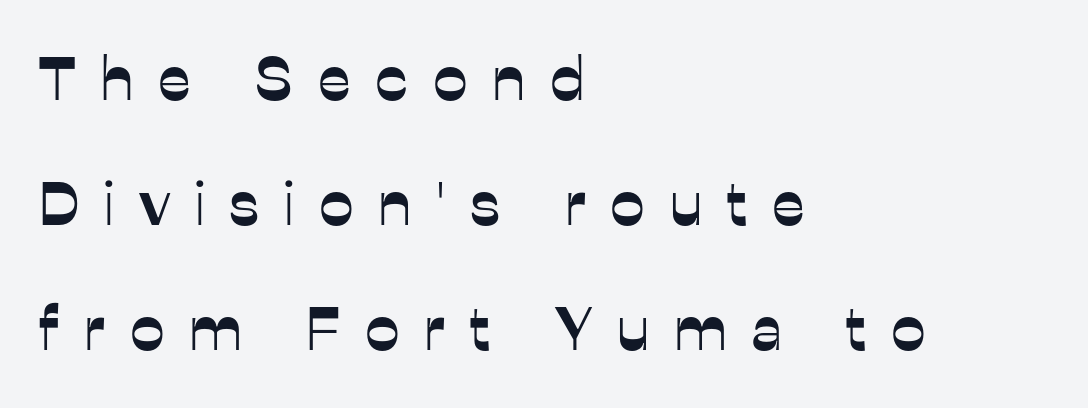
The text block is weighted toward the left margin, trailing off unevenly rightward. Every character sits straight up, as roman type does. If you measured baseline to baseline, you'd find a long distance. The words here are not underlined. I'd call this a sans setting — the letters go barefoot.
